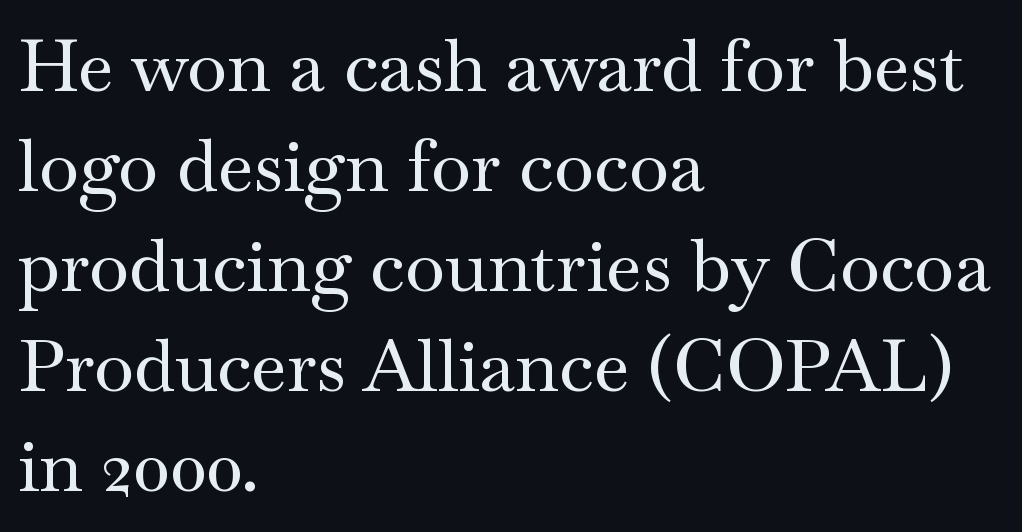
The image shows 73 px wide serif type, upright; set left-aligned, normal line spacing (1.37x), normal letter spacing, not underlined; medium stroke contrast and a small x-height.
